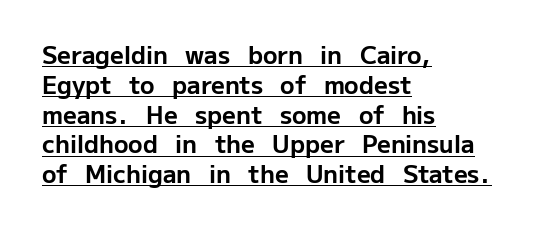
The image shows 24 px bold type, upright; set left-aligned, line spacing 1.24x, normal letter spacing, underlined.
